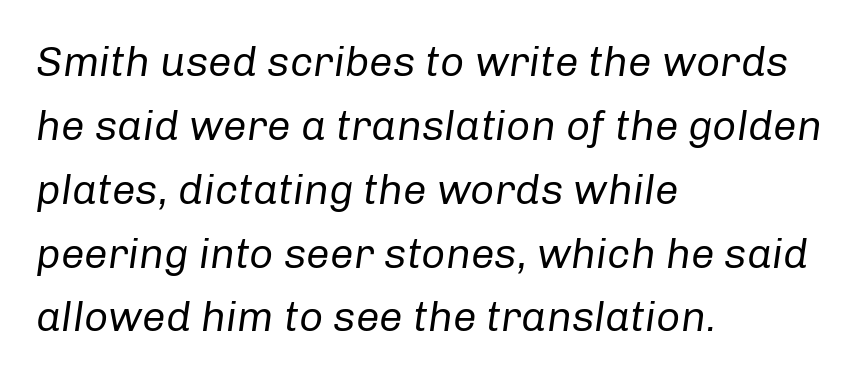
Compared with typical body copy, the letter spacing here is the same. Quick note: underline off. Leftover space on each line is placed entirely after the last word. No chunkiness to these letters — they're not bold. Vertical spacing — default.
